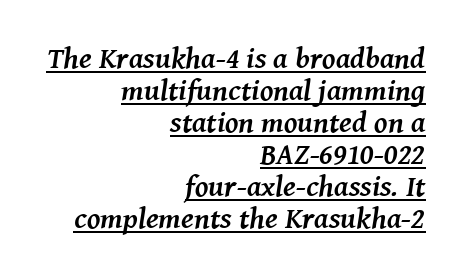
Q: Is the text bold? A: Yes.
Q: Is the text italic (slanted)? A: Yes, it leans right by about 8 degrees.
Q: Is the typeface a serif or a sans-serif typeface? A: Serif.
Q: Is the text underlined? A: Yes.
Q: How is the paragraph aligned? A: Right-aligned.
Q: Is the spacing between letters normal or unusually wide? A: Normal.
Q: Is the spacing between lines tight, normal or loose? A: Tight.
Q: Width (condensed, normal, or wide)? A: Normal.
Q: Stroke contrast? A: Medium.
Q: x-height? A: Medium.
Q: Monospaced? A: No.
